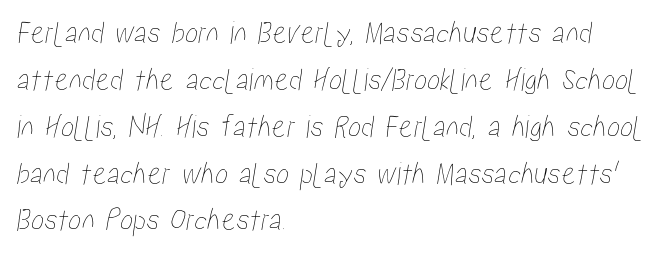
The image shows 33 px condensed type; set left-aligned, normal line spacing (1.42x), normal letter spacing, not underlined; low stroke contrast and a medium x-height.
